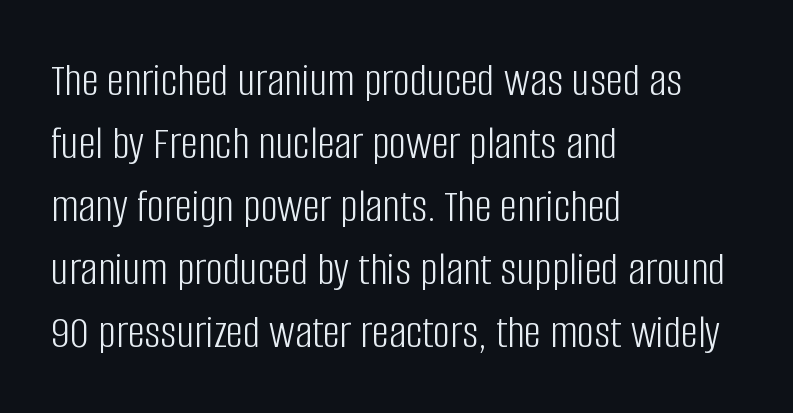
{"serif": "no", "italic": "no", "bold": "no", "weight": "light", "width": "condensed", "stroke_contrast": "low", "x_height": "large", "monospaced": "no", "underline": "no", "align": "left", "line_spacing": "normal", "line_spacing_ratio": 1.31, "letter_spacing": "normal", "letter_spacing_em": 0.0, "glyph_px": 48}
